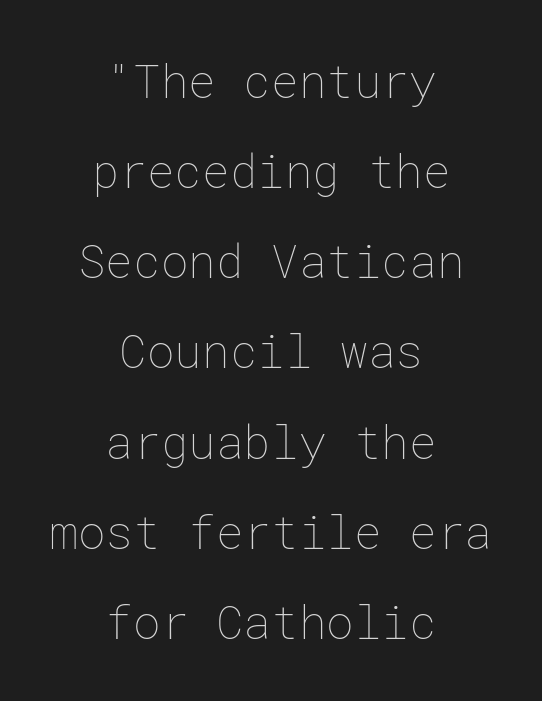
Q: Is the text bold? A: No.
Q: Is the text italic (slanted)? A: No, it is upright.
Q: Is the text underlined? A: No.
Q: How is the paragraph aligned? A: Centered.
Q: Is the spacing between letters normal or unusually wide? A: Normal.
Q: Is the spacing between lines tight, normal or loose? A: Loose.
Q: Width (condensed, normal, or wide)? A: Normal.
Q: Stroke contrast? A: Low.
Q: x-height? A: Medium.
